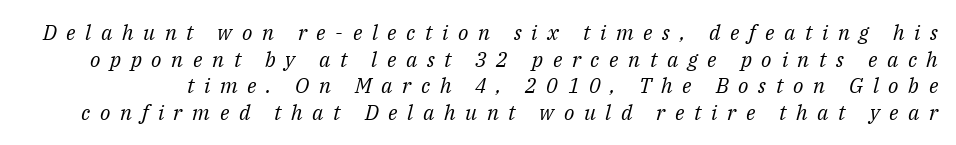
The image shows 21 px text type, italic (leaning right); set normal line spacing (1.27x), unusually wide letter spacing (+0.46 em), not underlined.
